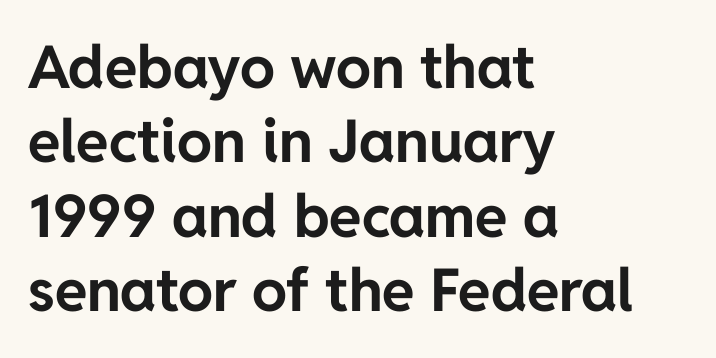
Students, this is bold: see how much ink each stroke carries. The rendering uses natural spacing where letterforms have individual widths. One-word summary of the alignment: left. Does the type have serifs? No, each stem ends abruptly. The passage shown stacks its lines at a standard gap. A roman cut, with each character standing at attention.
